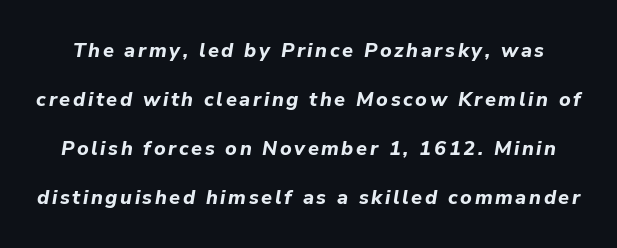
The image shows 20 px bold type, italic (leaning right); set loose line spacing (2.45x), not underlined.
